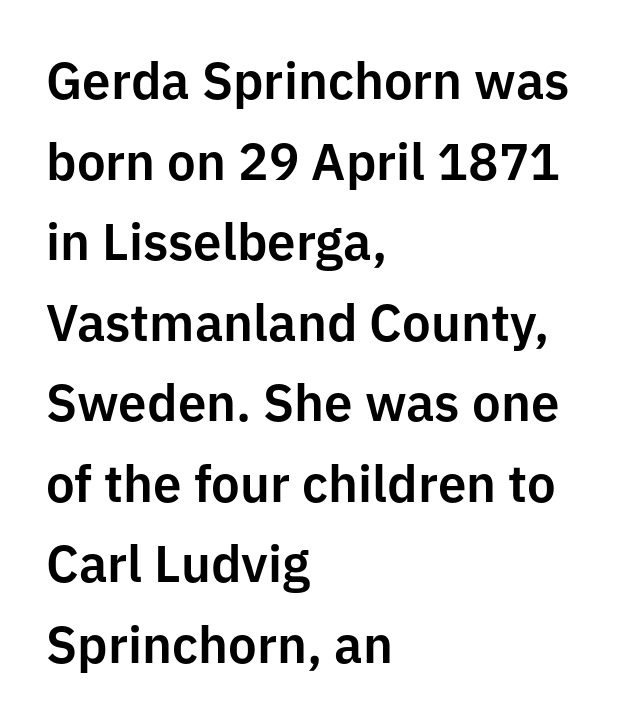
Q: Is the text italic (slanted)? A: No, it is upright.
Q: Is the typeface a serif or a sans-serif typeface? A: Sans-serif.
Q: Is the text underlined? A: No.
Q: How is the paragraph aligned? A: Left-aligned.
Q: Is the spacing between letters normal or unusually wide? A: Normal.
Q: Is the spacing between lines tight, normal or loose? A: Normal.
Q: Width (condensed, normal, or wide)? A: Normal.
Q: Stroke contrast? A: Low.
Q: x-height? A: Medium.
Q: Monospaced? A: No.
